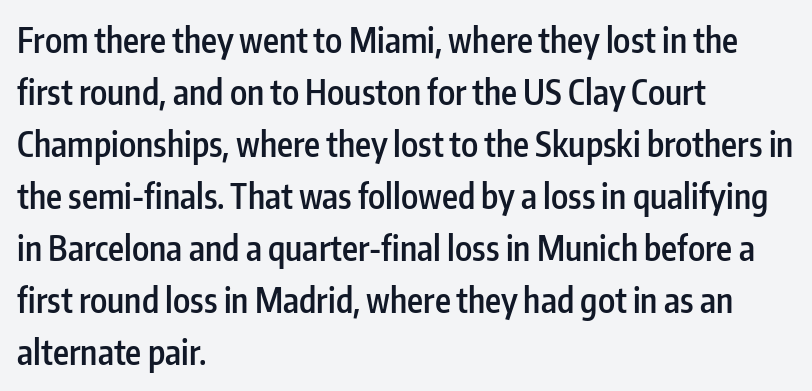
One glance says typical: line gaps are just what's usual. Designer's note — italics off, roman on. The rendering anchors every line to the left-hand side. The typeface chosen for these lines omits serifs. Lines of text with bare space underneath.
